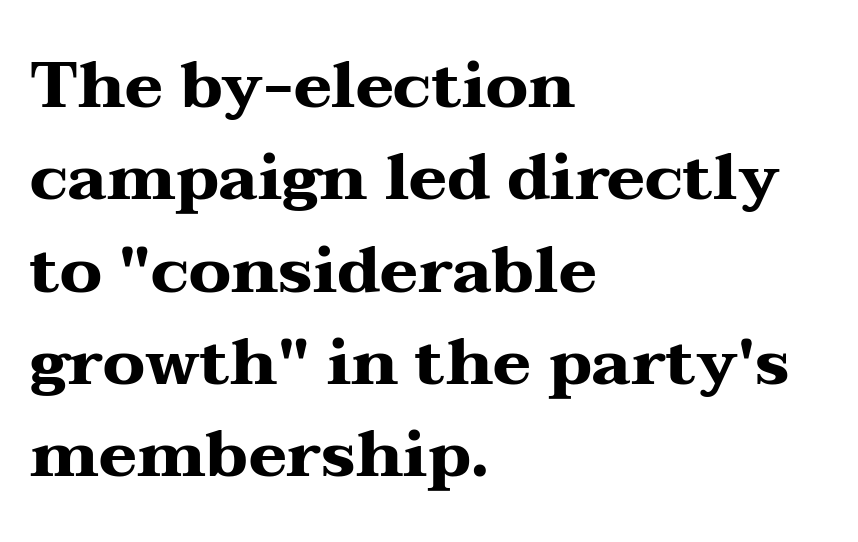
In terms of posture, this sample is upright. Leading: standard. To sum up the face: it has serifs. Each letter keeps its own natural width here, so spacing adapts to shape. Summary of weight: heavy, a full bold.
